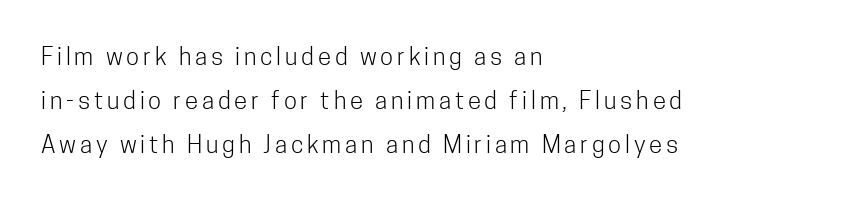
Words float on clear page, feet unadorned. Italic: no, the glyphs are upright roman. This reads as an unemphasized weight, regular at the heaviest. The paragraph has a hard left edge and a soft right edge.
